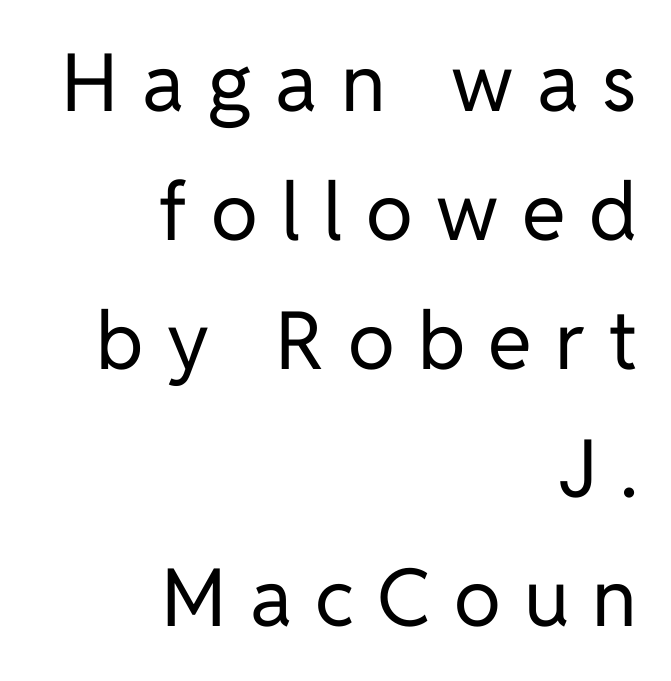
Q: Is the text bold? A: No.
Q: Is the text italic (slanted)? A: No, it is upright.
Q: Is the typeface a serif or a sans-serif typeface? A: Sans-serif.
Q: Is the text underlined? A: No.
Q: How is the paragraph aligned? A: Right-aligned.
Q: Is the spacing between letters normal or unusually wide? A: Unusually wide.
Q: Is the spacing between lines tight, normal or loose? A: Normal.
Q: Width (condensed, normal, or wide)? A: Normal.
Q: Stroke contrast? A: Low.
Q: x-height? A: Medium.
Q: Monospaced? A: No.
